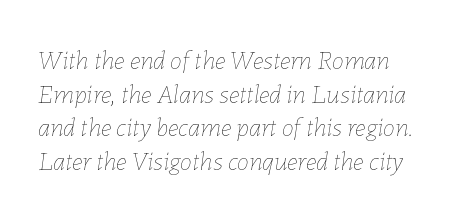
Students, observe: this is what conventionally led text looks like. Would a proofreader flag this as italicized? Yes. This sample uses plain, unmodified letter spacing. Rule under the text: the space is simply empty.
